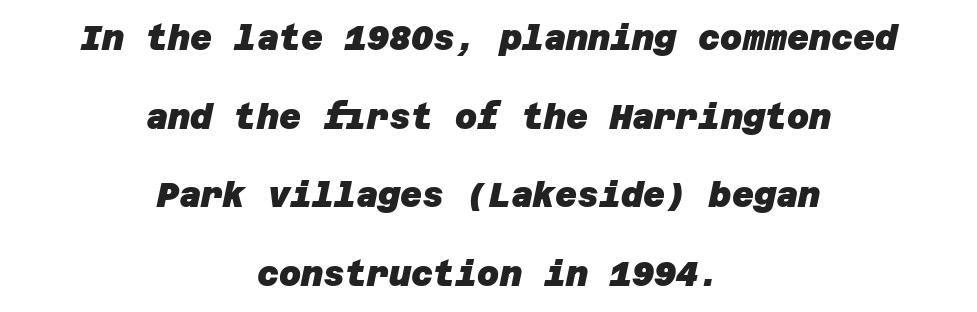
The image shows 34 px heavy sans-serif type; set centered, loose line spacing (2.31x), normal letter spacing, not underlined; low stroke contrast and a large x-height.
